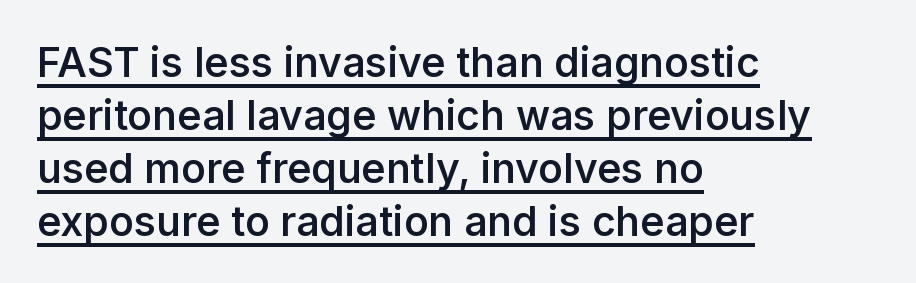
The image shows 41 px semibold sans-serif type, upright; set left-aligned, normal line spacing (1.29x), normal letter spacing, underlined; low stroke contrast and a medium x-height.
